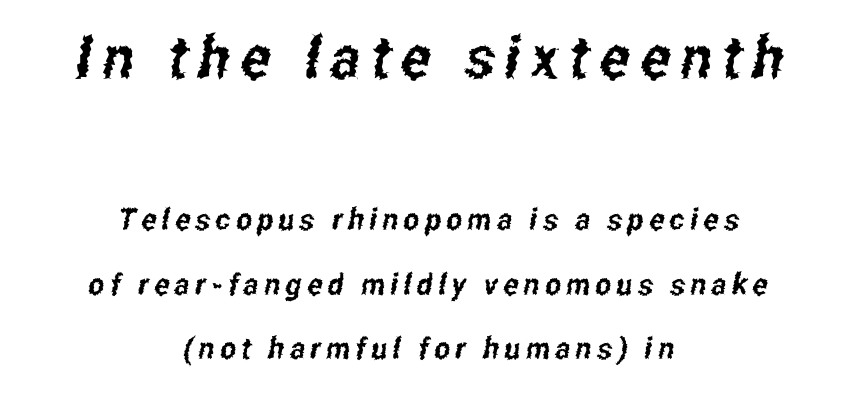
Q: Is the typeface a serif or a sans-serif typeface? A: Sans-serif.
Q: Is the text underlined? A: No.
Q: How is the paragraph aligned? A: Centered.
Q: Is the spacing between lines tight, normal or loose? A: Loose.
Q: Which block of text is set in a larger size, the first (top) or the second (bottom)? A: The first (top) one.
Q: Width (condensed, normal, or wide)? A: Condensed.
Q: Stroke contrast? A: Low.
Q: x-height? A: Medium.
Q: Monospaced? A: No.
